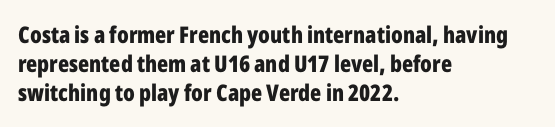
Q: Is the text bold? A: Yes.
Q: Is the text italic (slanted)? A: No, it is upright.
Q: Is the text underlined? A: No.
Q: How is the paragraph aligned? A: Left-aligned.
Q: Is the spacing between letters normal or unusually wide? A: Normal.
Q: Is the spacing between lines tight, normal or loose? A: Normal.
